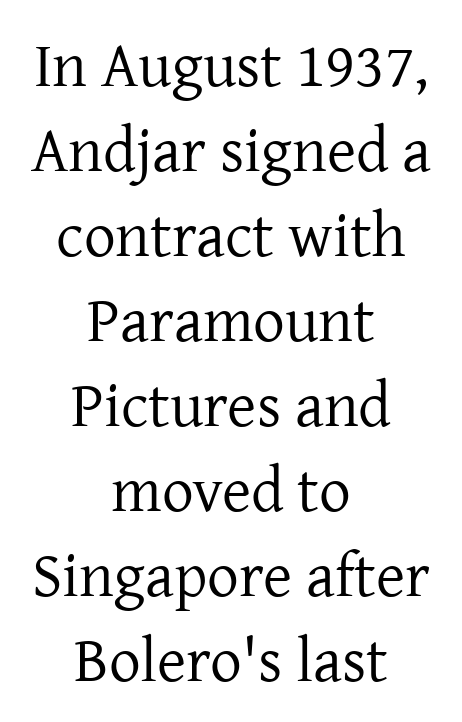
Q: Is the text bold? A: No.
Q: Is the text italic (slanted)? A: No, it is upright.
Q: Is the typeface a serif or a sans-serif typeface? A: Serif.
Q: Is the text underlined? A: No.
Q: How is the paragraph aligned? A: Centered.
Q: Is the spacing between letters normal or unusually wide? A: Normal.
Q: Is the spacing between lines tight, normal or loose? A: Normal.
Q: Width (condensed, normal, or wide)? A: Normal.
Q: Stroke contrast? A: Low.
Q: x-height? A: Medium.
Q: Monospaced? A: No.
